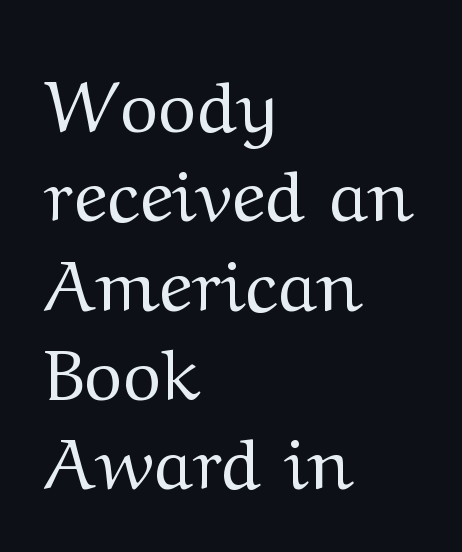
The image shows 72 px regular-weight, wide serif type, upright; set left-aligned, line spacing 1.24x, normal letter spacing, not underlined; medium stroke contrast and a medium x-height.
